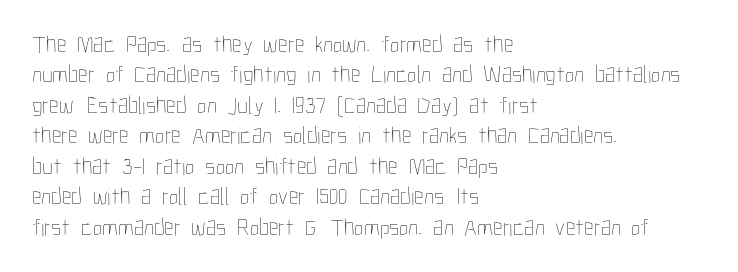
The image shows 24 px text type, upright; set left-aligned, normal line spacing (1.27x), normal letter spacing, not underlined.
